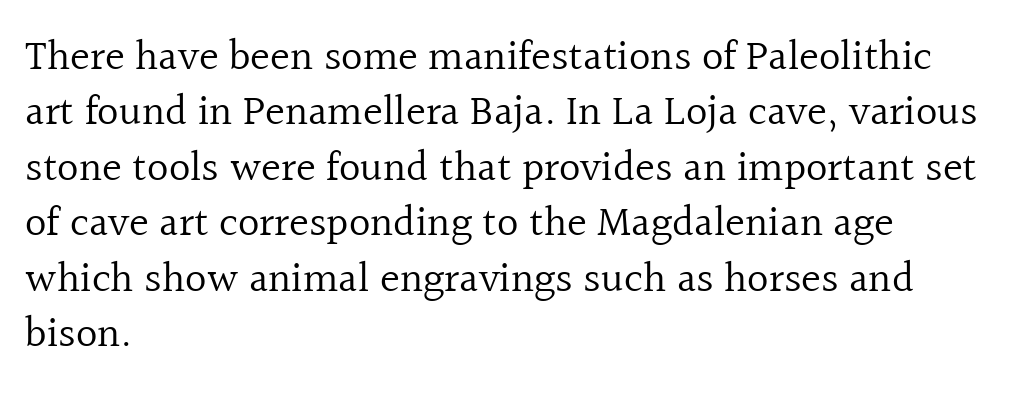
The image shows 42 px regular-weight serif type, upright; set left-aligned, normal line spacing (1.32x), normal letter spacing, not underlined; a medium x-height.
